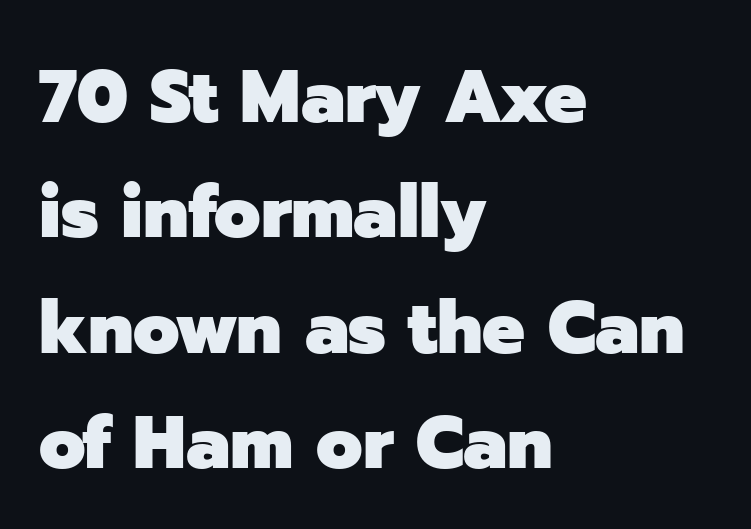
Has an underline been added? It has not. The face used here is proportionally spaced, like ordinary book or web type. You can tell it's not italic because the verticals are truly vertical. Interline gaps are of average width in this sample. Font category for this specimen: sans-serif.
